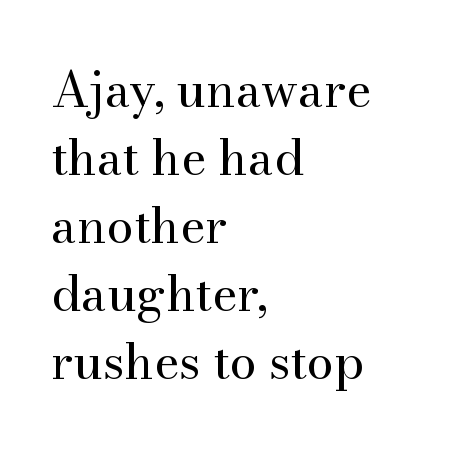
What kind of face is this? One with serifs. Unlike italic type, these characters show no tilt at all. No extra ink here — the face is not bold. Successive baselines arrive at the customary interval.
